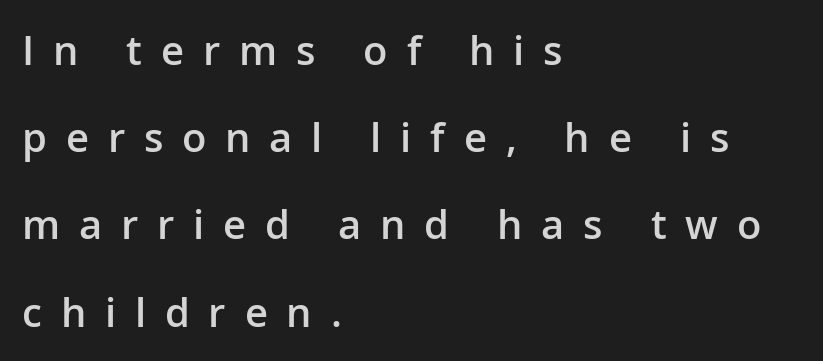
The horizontal fit of the characters is loose and conspicuously gappy. This sample has the flowing, uneven cadence of proportional lettering. Notice the wide empty band between every row — that's loose leading. The paragraph has a hard left edge and a soft right edge. Do the letters lean? They stand straight.
